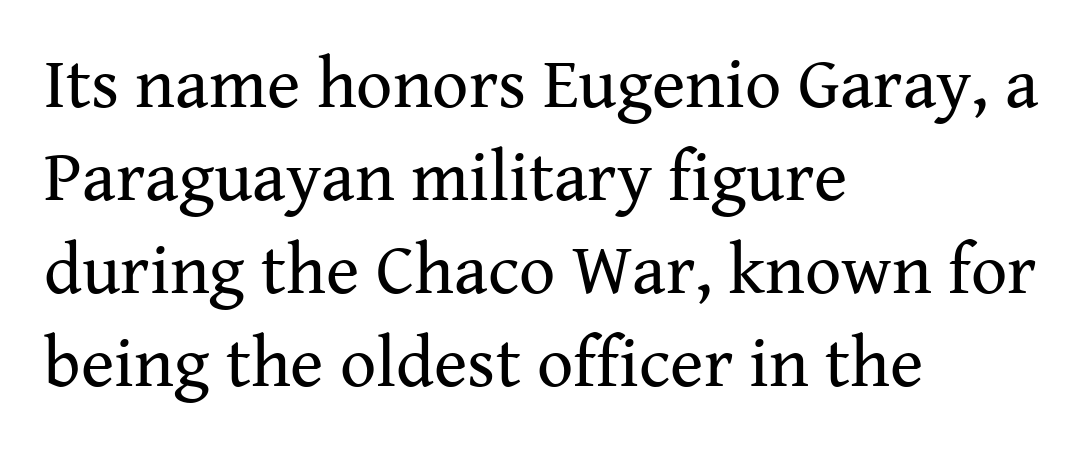
Rendered with straight, roman letterforms. The line texture is even and compact thanks to regular tracking. You could not count columns in this text — the font is proportionally spaced. Look at the bottom of the vertical strokes: they flare into serifs here. A bare baseline throughout the passage. What's the leading like? Ordinary, nothing unusual.
